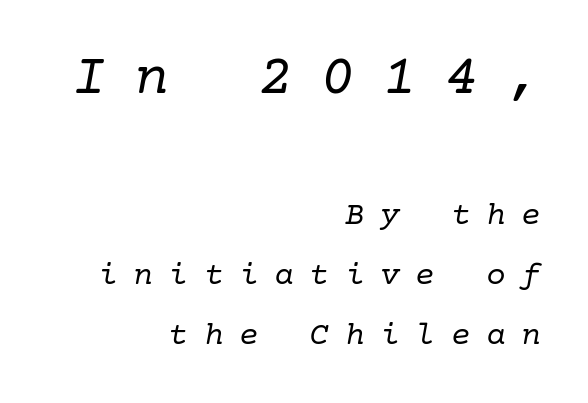
The text block is weighted toward the right margin, trailing off unevenly leftward. The upper block of text is set noticeably larger than the block beneath it. Observe the wide spacing: letters keep a clear distance from each other. Observe the lean: these are italic letterforms. The glyphs in this specimen are seriffed.
